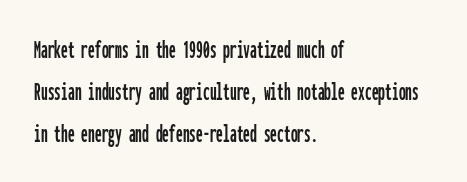
Q: Is the text italic (slanted)? A: No, it is upright.
Q: Is the text underlined? A: No.
Q: How is the paragraph aligned? A: Left-aligned.
Q: Is the spacing between letters normal or unusually wide? A: Normal.
Q: Is the spacing between lines tight, normal or loose? A: Normal.
